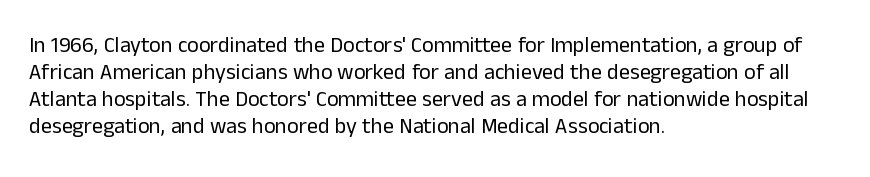
Q: Is the text bold? A: No.
Q: Is the text italic (slanted)? A: No, it is upright.
Q: Is the text underlined? A: No.
Q: How is the paragraph aligned? A: Left-aligned.
Q: Is the spacing between letters normal or unusually wide? A: Normal.
